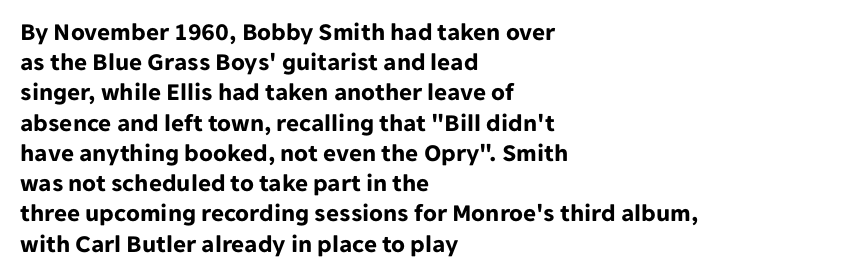
The image shows 25 px bold type, upright; set left-aligned, line spacing 1.21x, normal letter spacing, not underlined.
